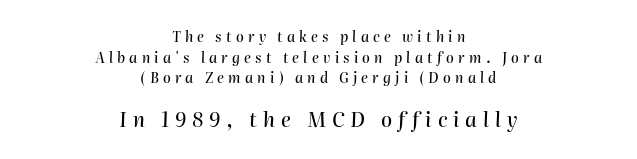
The lines are quadded center. Has an underline been added? It has not. You get the small type first, then a jump to larger type. The rendering uses a moderate line-height, typical for paragraphs.
